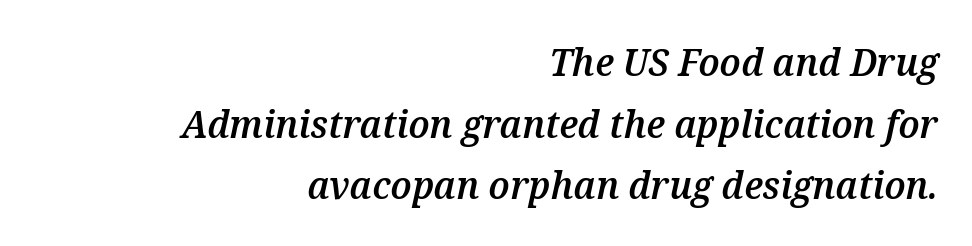
Q: Is the text bold? A: Semi-bold.
Q: Is the text italic (slanted)? A: Yes, it leans right by about 12 degrees.
Q: Is the text underlined? A: No.
Q: How is the paragraph aligned? A: Right-aligned.
Q: Is the spacing between letters normal or unusually wide? A: Normal.
Q: Is the spacing between lines tight, normal or loose? A: Normal.
Q: Width (condensed, normal, or wide)? A: Normal.
Q: Stroke contrast? A: Medium.
Q: x-height? A: Medium.
Q: Monospaced? A: No.
